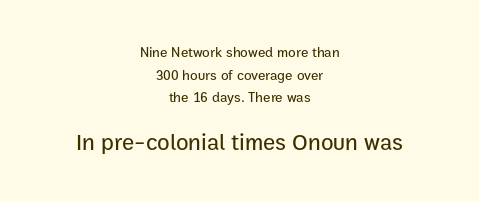
{"italic": "no", "underline": "no", "align": "center", "line_spacing": "normal", "line_spacing_ratio": 1.62, "letter_spacing": "normal", "letter_spacing_em": 0.0, "larger_block": "second", "size_ratio": 1.64, "glyph_px": 23}
